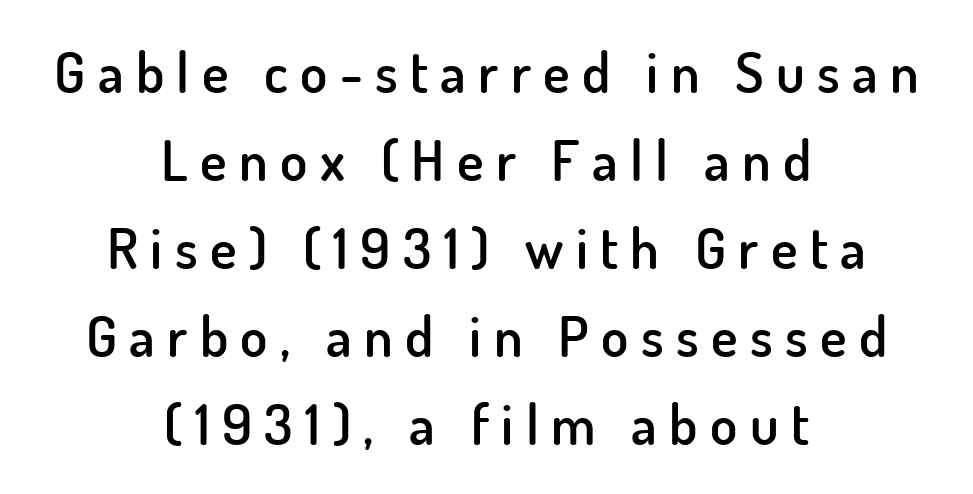
{"serif": "no", "italic": "no", "bold": "semi", "weight": "semibold", "width": "normal", "stroke_contrast": "low", "x_height": "small", "monospaced": "no", "underline": "no", "align": "center", "line_spacing": "normal", "line_spacing_ratio": 1.57, "letter_spacing": "wide", "letter_spacing_em": 0.22, "glyph_px": 56}
